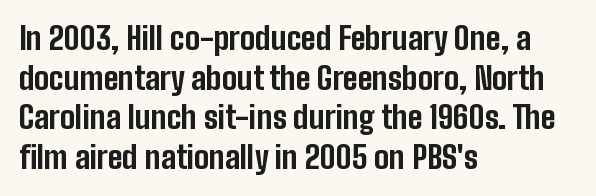
{"serif": "no", "italic": "no", "bold": "yes", "weight": "bold", "width": "condensed", "stroke_contrast": "low", "x_height": "medium", "monospaced": "no", "underline": "no", "align": "left", "line_spacing": "normal", "line_spacing_ratio": 1.28, "letter_spacing": "normal", "letter_spacing_em": 0.0, "glyph_px": 31}
